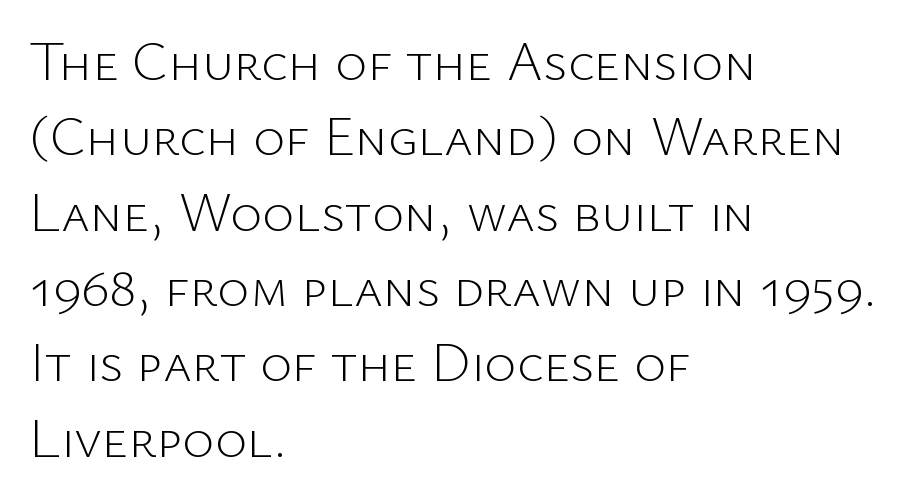
The image shows 55 px light sans-serif type, upright; set left-aligned, normal line spacing (1.37x), normal letter spacing, not underlined; low stroke contrast and a medium x-height.
